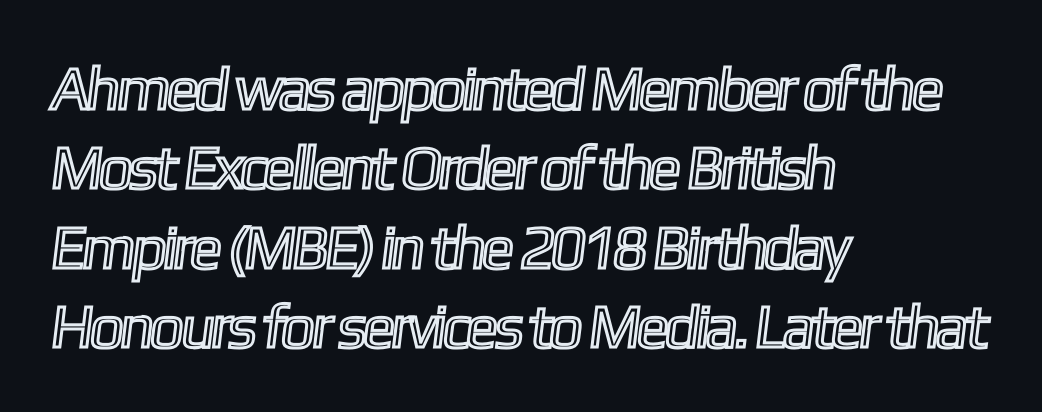
{"width": "condensed", "x_height": "medium", "monospaced": "no", "underline": "no", "align": "left", "line_spacing": "normal", "line_spacing_ratio": 1.3, "letter_spacing": "normal", "letter_spacing_em": 0.0, "glyph_px": 61}
